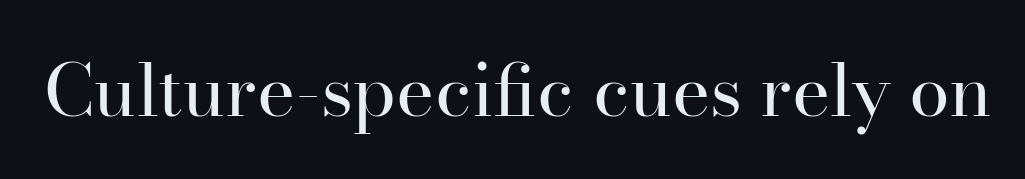
Is the type heavy? It reads as light-to-regular instead. The letters advance in unequal steps, a hallmark of proportional type. Little horizontal feet cap the strokes, marking this as serif type. Any mark beneath the type? The region is blank.
